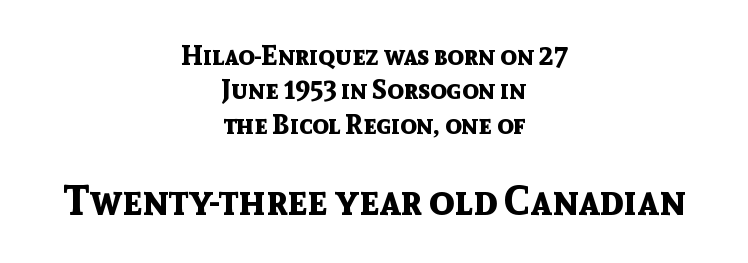
Q: Is the text bold? A: Yes.
Q: Is the text italic (slanted)? A: No, it is upright.
Q: Is the typeface a serif or a sans-serif typeface? A: Sans-serif.
Q: Is the text underlined? A: No.
Q: How is the paragraph aligned? A: Centered.
Q: Is the spacing between letters normal or unusually wide? A: Normal.
Q: Is the spacing between lines tight, normal or loose? A: Normal.
Q: Which block of text is set in a larger size, the first (top) or the second (bottom)? A: The second (bottom) one.
Q: Width (condensed, normal, or wide)? A: Normal.
Q: x-height? A: Medium.
Q: Monospaced? A: No.
